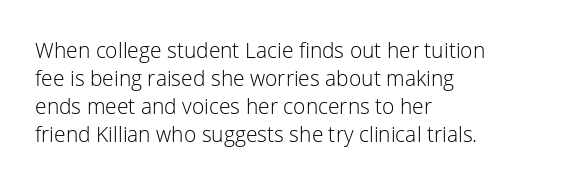
{"italic": "no", "bold": "no", "underline": "no", "align": "left", "line_spacing": "normal", "line_spacing_ratio": 1.34, "letter_spacing": "normal", "letter_spacing_em": 0.0, "glyph_px": 21}
